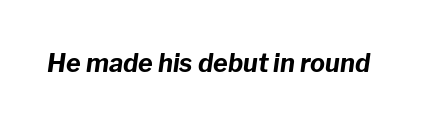
Q: Is the text bold? A: Yes.
Q: Is the text italic (slanted)? A: Yes, it leans right by about 8 degrees.
Q: Is the text underlined? A: No.
Q: Is the spacing between letters normal or unusually wide? A: Normal.
